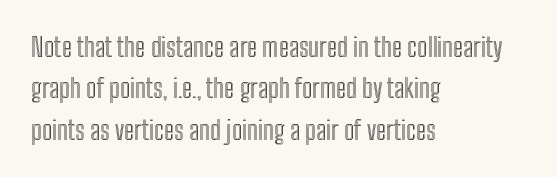
{"italic": "no", "underline": "no", "align": "left", "line_spacing": "normal", "line_spacing_ratio": 1.59, "letter_spacing": "normal", "letter_spacing_em": 0.0, "glyph_px": 26}
